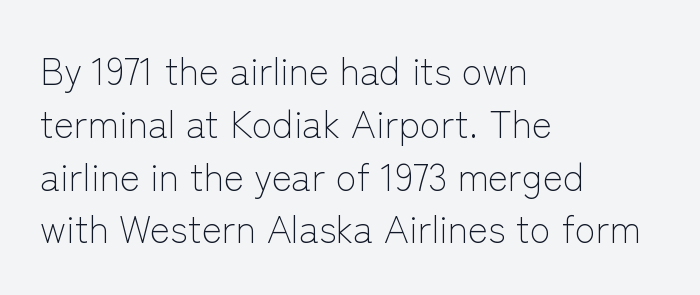
Q: Is the text bold? A: No.
Q: Is the text italic (slanted)? A: No, it is upright.
Q: Is the typeface a serif or a sans-serif typeface? A: Sans-serif.
Q: Is the text underlined? A: No.
Q: How is the paragraph aligned? A: Left-aligned.
Q: Is the spacing between letters normal or unusually wide? A: Normal.
Q: Is the spacing between lines tight, normal or loose? A: Normal.
Q: Width (condensed, normal, or wide)? A: Normal.
Q: Stroke contrast? A: Low.
Q: x-height? A: Medium.
Q: Monospaced? A: No.
